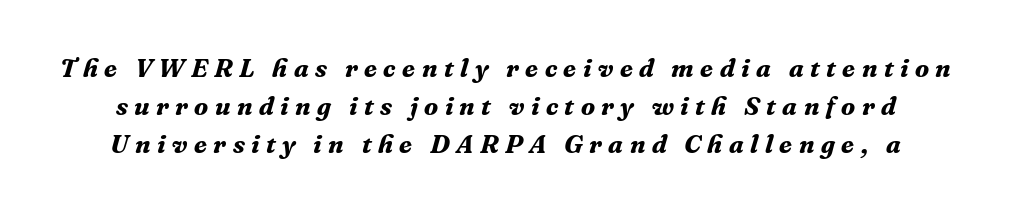
{"italic": "yes", "lean": "right", "slant_degrees": 16, "bold": "yes", "underline": "no", "line_spacing": "normal", "line_spacing_ratio": 1.46, "letter_spacing": "wide", "letter_spacing_em": 0.25, "glyph_px": 26}
